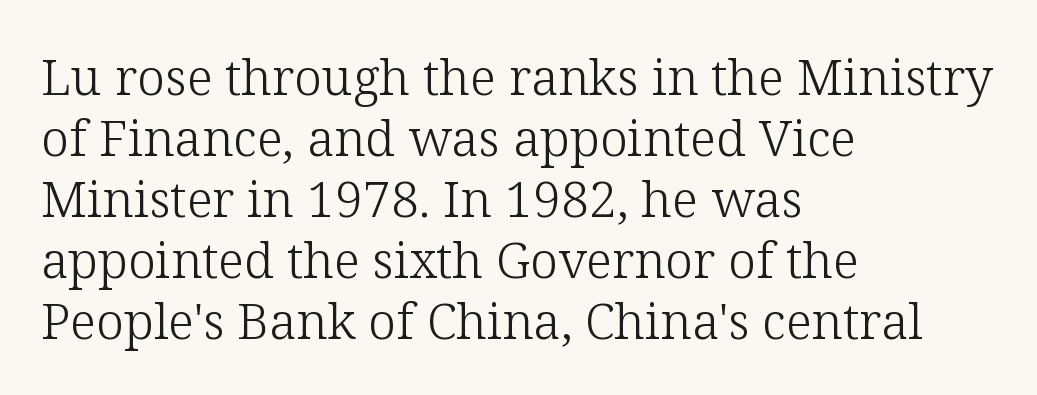
Looks like regular typesetting: each glyph gets only the width it needs. Layout note: lines flush left. Weight: not bold — regular or lighter. Glance below the letters and you will spot only blank space. Stroke terminals: seriffed. Here the glyphs are tracked normally, forming tight word shapes.
